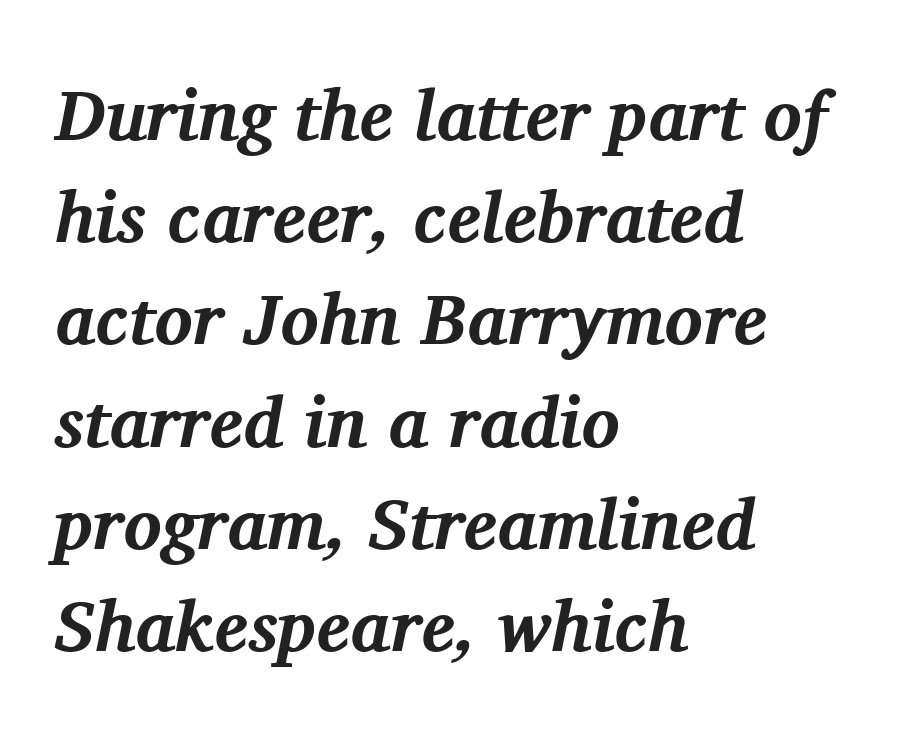
Q: Is the text bold? A: Yes.
Q: Is the text italic (slanted)? A: Yes, it leans right by about 11 degrees.
Q: Is the typeface a serif or a sans-serif typeface? A: Serif.
Q: Is the text underlined? A: No.
Q: How is the paragraph aligned? A: Left-aligned.
Q: Is the spacing between letters normal or unusually wide? A: Normal.
Q: Is the spacing between lines tight, normal or loose? A: Normal.
Q: Width (condensed, normal, or wide)? A: Normal.
Q: Stroke contrast? A: Medium.
Q: x-height? A: Medium.
Q: Monospaced? A: No.
